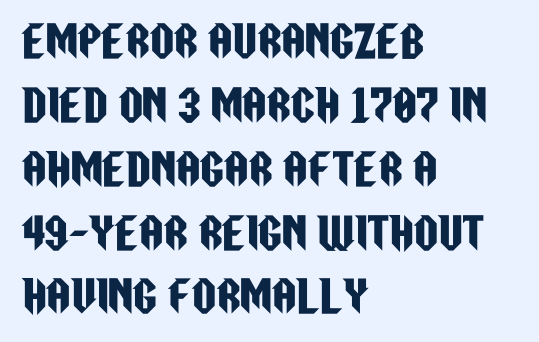
{"serif": "no", "italic": "no", "width": "condensed", "stroke_contrast": "low", "x_height": "large", "monospaced": "no", "underline": "no", "align": "left", "line_spacing": "normal", "line_spacing_ratio": 1.52, "letter_spacing": "normal", "letter_spacing_em": 0.0, "glyph_px": 42}
